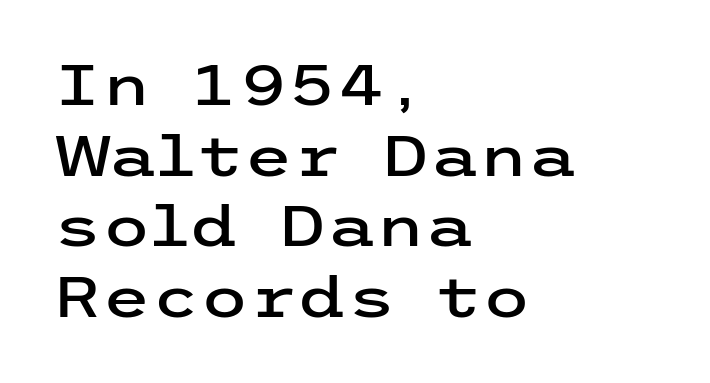
Q: Is the text italic (slanted)? A: No, it is upright.
Q: Is the typeface a serif or a sans-serif typeface? A: Sans-serif.
Q: Is the text underlined? A: No.
Q: How is the paragraph aligned? A: Left-aligned.
Q: Is the spacing between letters normal or unusually wide? A: Normal.
Q: Is the spacing between lines tight, normal or loose? A: Normal.
Q: Width (condensed, normal, or wide)? A: Wide.
Q: Stroke contrast? A: Low.
Q: x-height? A: Medium.
